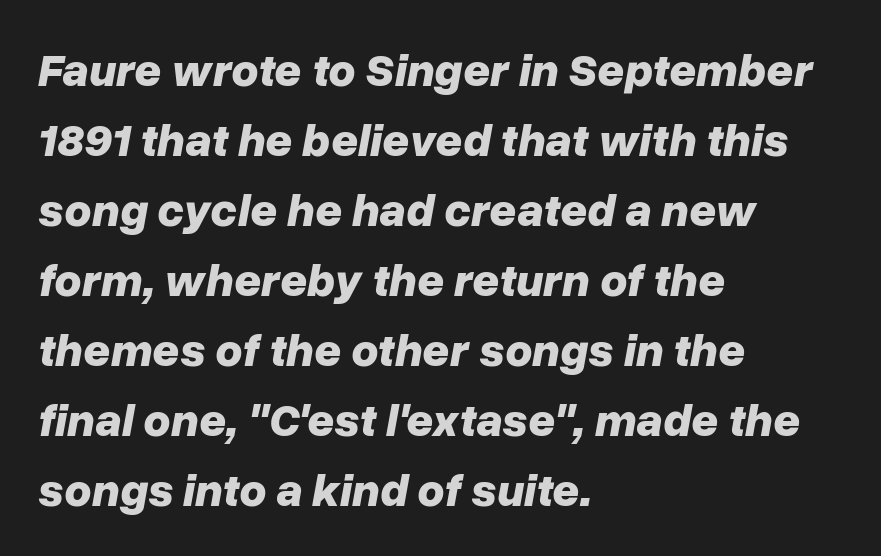
{"italic": "yes", "lean": "right", "slant_degrees": 10, "bold": "yes", "weight": "bold", "width": "normal", "stroke_contrast": "low", "x_height": "medium", "monospaced": "no", "underline": "no", "align": "left", "line_spacing": "normal", "line_spacing_ratio": 1.49, "letter_spacing": "normal", "letter_spacing_em": 0.0, "glyph_px": 47}
